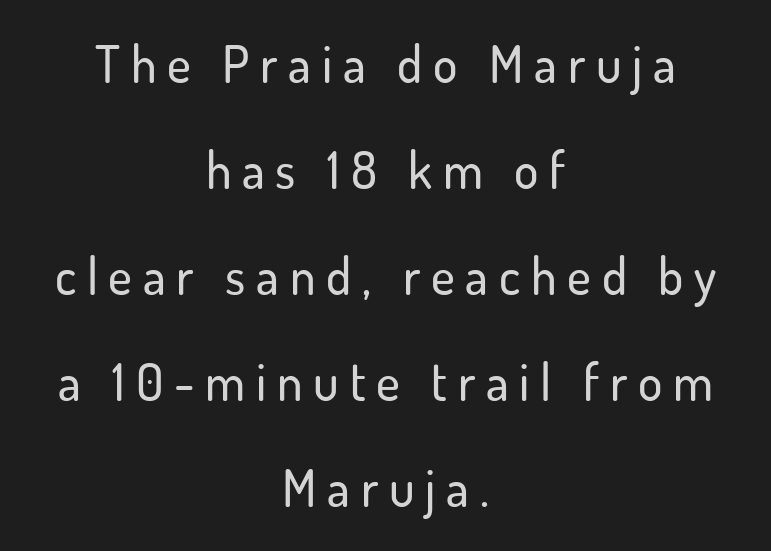
Q: Is the text italic (slanted)? A: No, it is upright.
Q: Is the typeface a serif or a sans-serif typeface? A: Sans-serif.
Q: Is the text underlined? A: No.
Q: How is the paragraph aligned? A: Centered.
Q: Is the spacing between letters normal or unusually wide? A: Unusually wide.
Q: Is the spacing between lines tight, normal or loose? A: Loose.
Q: Width (condensed, normal, or wide)? A: Normal.
Q: Stroke contrast? A: Low.
Q: x-height? A: Small.
Q: Monospaced? A: No.
